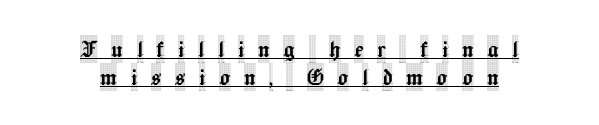
{"serif": "yes", "italic": "no", "width": "condensed", "x_height": "large", "monospaced": "no", "underline": "yes", "align": "center", "line_spacing": "tight", "line_spacing_ratio": 0.99, "letter_spacing": "wide", "letter_spacing_em": 0.48, "glyph_px": 28}
